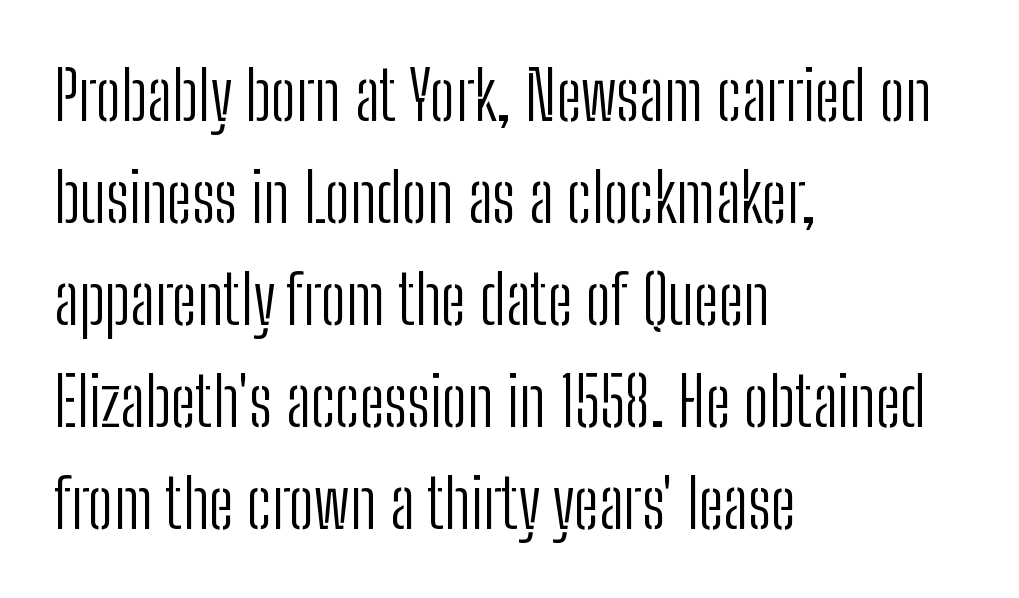
Is this a sans? Yes — the strokes have no serifs. Reading down the block, your eye returns to a fixed left position each line. Rendered with straight, roman letterforms. Clear beneath every line of the passage. Inter-character spacing is left at the font's built-in metrics. Think of a printed novel: that variable character pitch is what you see here.
